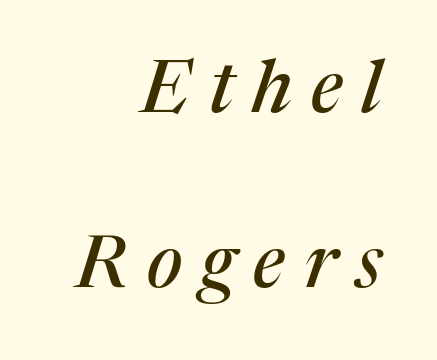
The words here are not underlined. A serif font was chosen for this passage. Observe the wide spacing: letters keep a clear distance from each other. Slanted lettering throughout. Do the characters align in a grid? No, the font is proportional.
